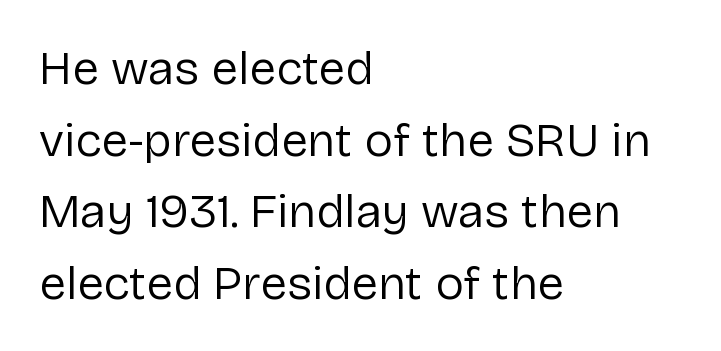
Q: Is the text bold? A: No.
Q: Is the text italic (slanted)? A: No, it is upright.
Q: Is the typeface a serif or a sans-serif typeface? A: Sans-serif.
Q: Is the text underlined? A: No.
Q: How is the paragraph aligned? A: Left-aligned.
Q: Is the spacing between letters normal or unusually wide? A: Normal.
Q: Is the spacing between lines tight, normal or loose? A: Normal.
Q: Width (condensed, normal, or wide)? A: Normal.
Q: Stroke contrast? A: Low.
Q: x-height? A: Medium.
Q: Monospaced? A: No.
